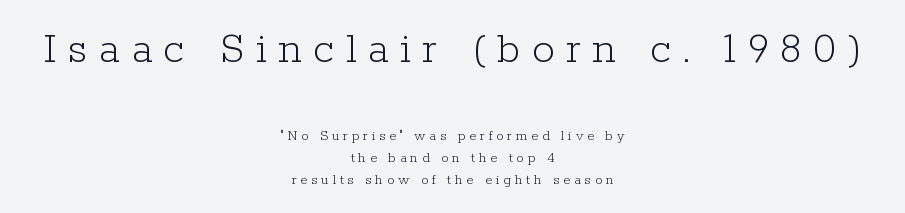
The image shows 46 px light serif type, upright; set centered, normal line spacing (1.45x), unusually wide letter spacing (+0.24 em), not underlined; the first (top) block is 3.07x larger; low stroke contrast and a medium x-height.
